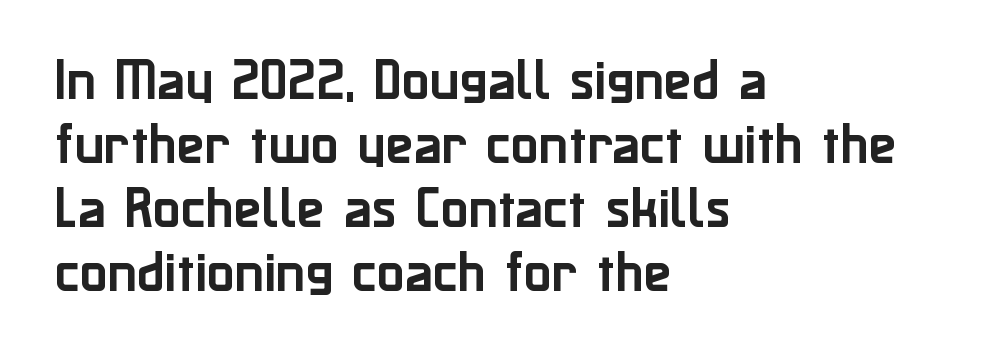
The image shows 46 px sans-serif type, upright; set left-aligned, normal line spacing (1.39x), normal letter spacing, not underlined; low stroke contrast and a medium x-height.
